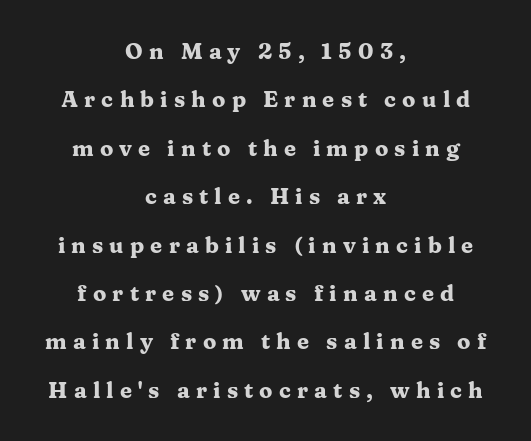
Leftover space on each line is divided equally before and after the words. On the weight axis this lands at bold, roughly 700. Short note: letters widely spaced. In terms of leading, this rendering errs on the spacious side. Upright lettering throughout. The gap between lines stays unmarked.
